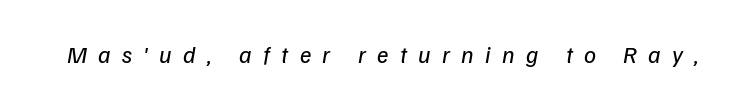
The space beneath each line is pristine and unruled. Students, note that the glyphs here are deliberately spaced far apart. Heft: none added — not bold.
